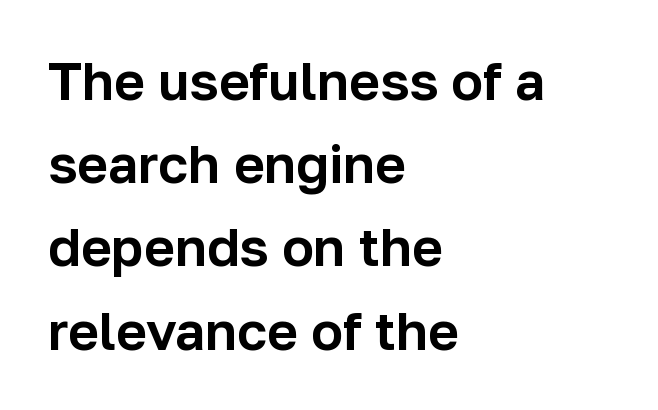
{"serif": "no", "italic": "no", "width": "normal", "stroke_contrast": "low", "x_height": "medium", "monospaced": "no", "underline": "no", "align": "left", "line_spacing": "normal", "line_spacing_ratio": 1.57, "letter_spacing": "normal", "letter_spacing_em": 0.0, "glyph_px": 53}
